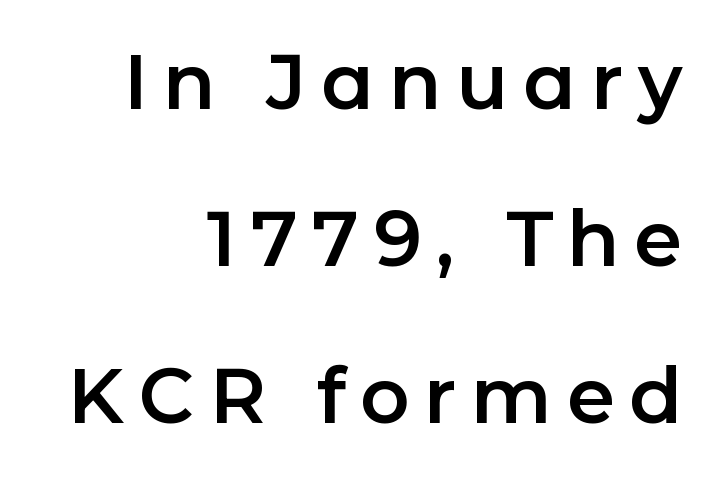
Where is the straight margin? On the right. The letters advance in unequal steps, a hallmark of proportional type. Nobody drew a line under any word here. Baseline-to-baseline distance is far greater than the letter height.
